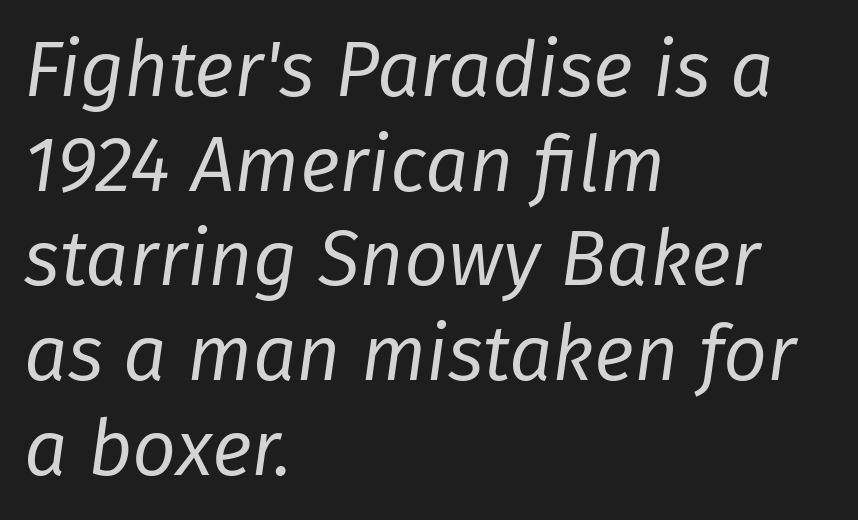
The image shows 77 px regular-weight type, italic (leaning right); set left-aligned, line spacing 1.23x, normal letter spacing, not underlined; low stroke contrast and a medium x-height.
